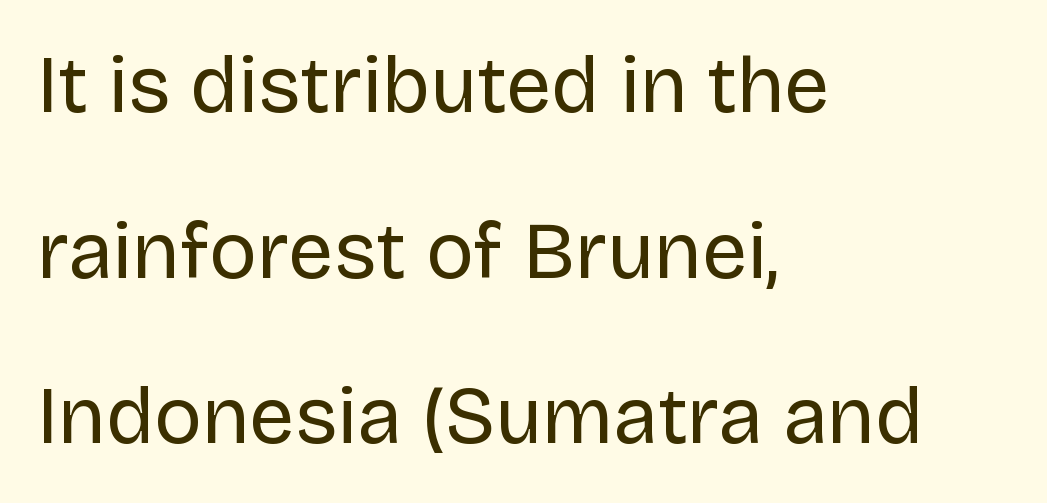
The image shows 80 px regular-weight sans-serif type, upright; set left-aligned, loose line spacing (2.07x), normal letter spacing, not underlined; low stroke contrast and a large x-height.
